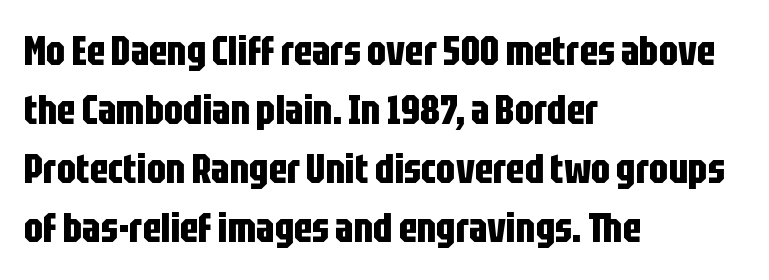
Q: Is the text bold? A: Yes.
Q: Is the text italic (slanted)? A: No, it is upright.
Q: Is the typeface a serif or a sans-serif typeface? A: Sans-serif.
Q: Is the text underlined? A: No.
Q: How is the paragraph aligned? A: Left-aligned.
Q: Is the spacing between letters normal or unusually wide? A: Normal.
Q: Is the spacing between lines tight, normal or loose? A: Normal.
Q: Width (condensed, normal, or wide)? A: Condensed.
Q: Stroke contrast? A: Low.
Q: x-height? A: Large.
Q: Monospaced? A: No.
